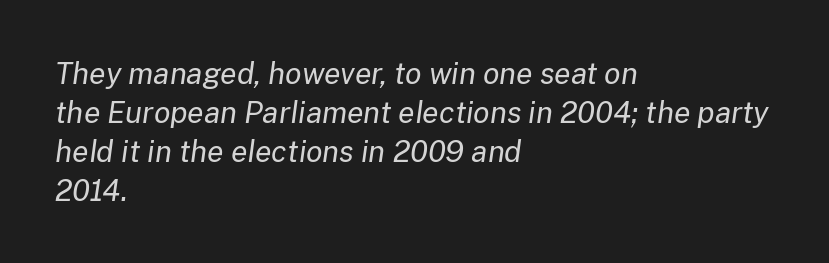
One glance says typical: line gaps are just what's usual. Has an underline been added? It has not. Caption: standard tracking, unaltered. Think of a printed novel: that variable character pitch is what you see here. Stems and bowls with no extra thickness — not bold.
